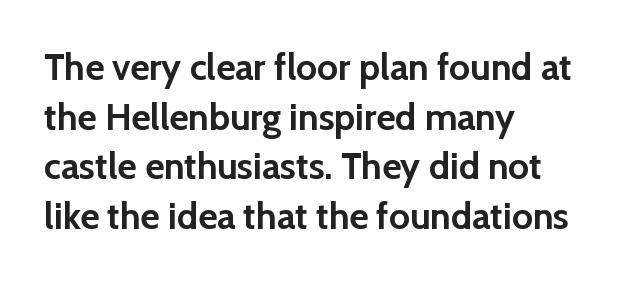
Q: Is the text bold? A: Yes.
Q: Is the text italic (slanted)? A: No, it is upright.
Q: Is the typeface a serif or a sans-serif typeface? A: Sans-serif.
Q: Is the text underlined? A: No.
Q: How is the paragraph aligned? A: Left-aligned.
Q: Is the spacing between letters normal or unusually wide? A: Normal.
Q: Is the spacing between lines tight, normal or loose? A: Normal.
Q: Width (condensed, normal, or wide)? A: Normal.
Q: Stroke contrast? A: Low.
Q: x-height? A: Medium.
Q: Monospaced? A: No.
